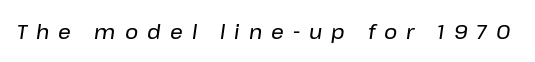
The image shows 20 px text type, italic (leaning right); set unusually wide letter spacing (+0.45 em), not underlined.
